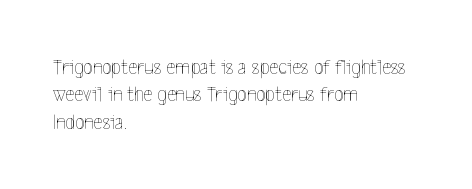
{"italic": "no", "bold": "no", "underline": "no", "align": "left", "line_spacing": "normal", "line_spacing_ratio": 1.25, "letter_spacing": "normal", "letter_spacing_em": 0.0, "glyph_px": 22}
